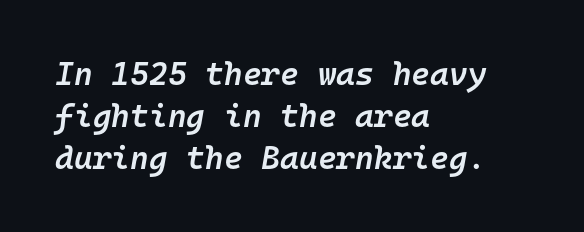
Q: Is the text bold? A: Semi-bold.
Q: Is the text italic (slanted)? A: Yes, it leans right by about 10 degrees.
Q: Is the text underlined? A: No.
Q: How is the paragraph aligned? A: Left-aligned.
Q: Is the spacing between letters normal or unusually wide? A: Normal.
Q: Is the spacing between lines tight, normal or loose? A: Normal.
Q: Width (condensed, normal, or wide)? A: Normal.
Q: Stroke contrast? A: Low.
Q: x-height? A: Medium.
Q: Monospaced? A: Yes.
